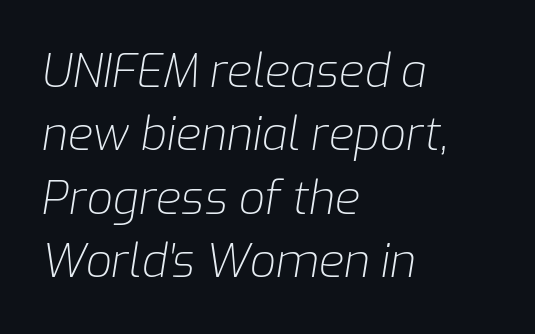
Q: Is the text bold? A: No.
Q: Is the text italic (slanted)? A: Yes, it leans right by about 9 degrees.
Q: Is the text underlined? A: No.
Q: How is the paragraph aligned? A: Left-aligned.
Q: Is the spacing between letters normal or unusually wide? A: Normal.
Q: Is the spacing between lines tight, normal or loose? A: Normal.
Q: Width (condensed, normal, or wide)? A: Normal.
Q: Stroke contrast? A: Low.
Q: x-height? A: Medium.
Q: Monospaced? A: No.
